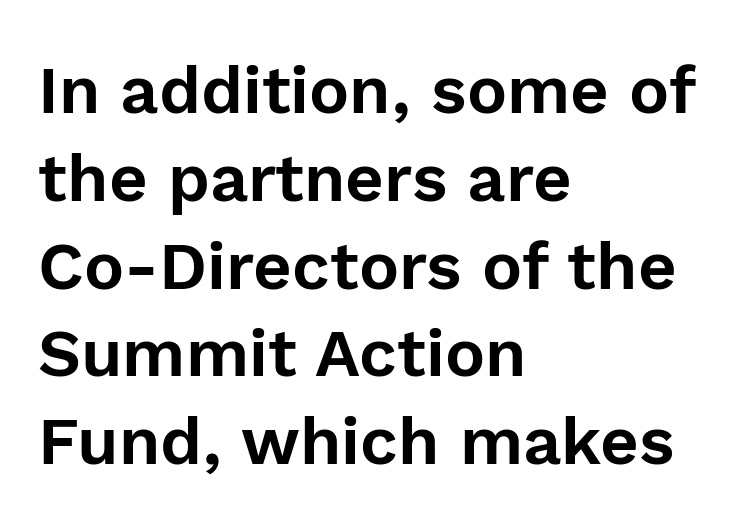
The image shows 67 px sans-serif type, upright; set left-aligned, normal line spacing (1.31x), normal letter spacing, not underlined; a medium x-height.
